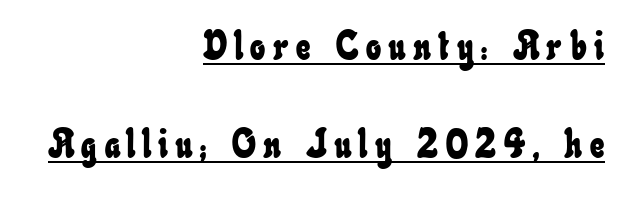
Q: Is the text underlined? A: Yes.
Q: How is the paragraph aligned? A: Right-aligned.
Q: Is the spacing between lines tight, normal or loose? A: Loose.
Q: Width (condensed, normal, or wide)? A: Condensed.
Q: Stroke contrast? A: Low.
Q: x-height? A: Small.
Q: Monospaced? A: No.
